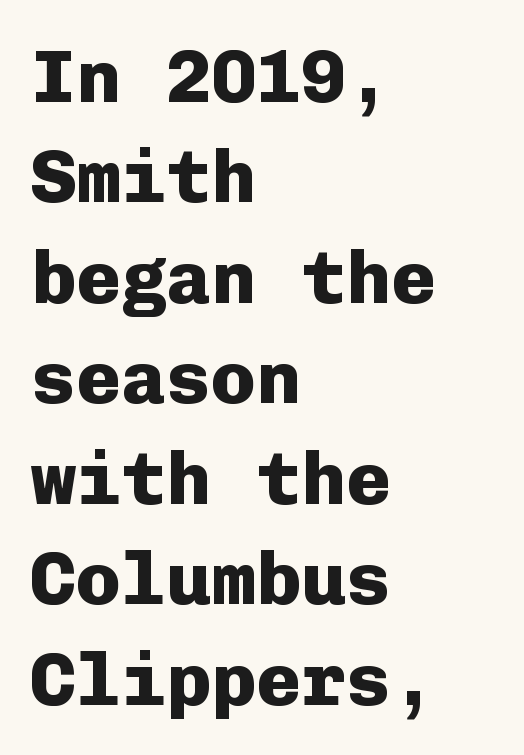
{"serif": "no", "italic": "no", "bold": "yes", "weight": "heavy", "width": "normal", "stroke_contrast": "low", "x_height": "medium", "monospaced": "yes", "underline": "no", "align": "left", "line_spacing": "normal", "line_spacing_ratio": 1.34, "letter_spacing": "normal", "letter_spacing_em": 0.0, "glyph_px": 75}
